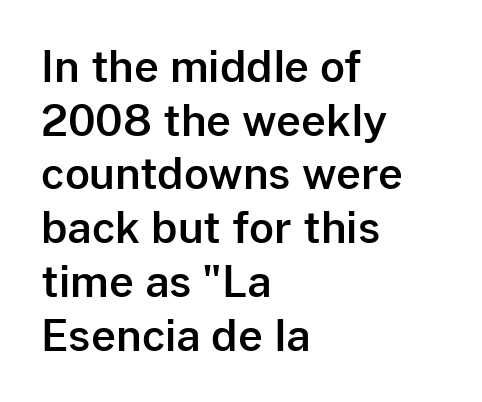
Q: Is the text italic (slanted)? A: No, it is upright.
Q: Is the typeface a serif or a sans-serif typeface? A: Sans-serif.
Q: Is the text underlined? A: No.
Q: How is the paragraph aligned? A: Left-aligned.
Q: Is the spacing between letters normal or unusually wide? A: Normal.
Q: Is the spacing between lines tight, normal or loose? A: Normal.
Q: Width (condensed, normal, or wide)? A: Normal.
Q: Stroke contrast? A: Low.
Q: x-height? A: Medium.
Q: Monospaced? A: No.
